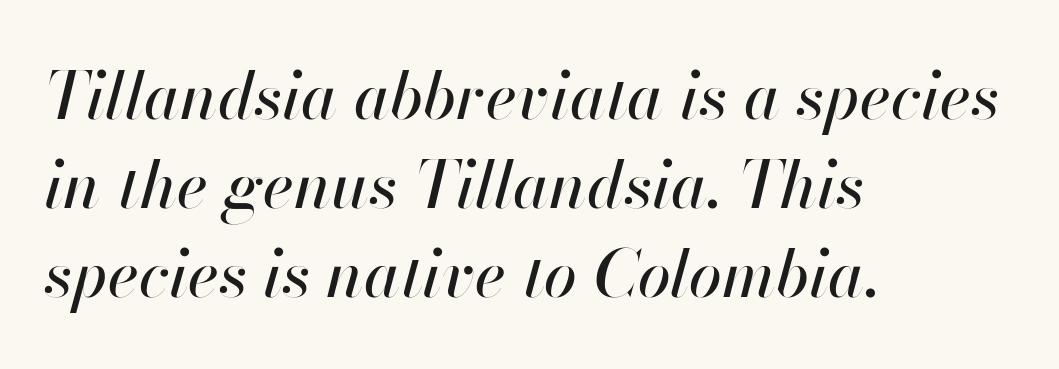
The image shows 66 px text type, italic (leaning right); set left-aligned, normal line spacing (1.35x), normal letter spacing, not underlined; high stroke contrast and a small x-height.
